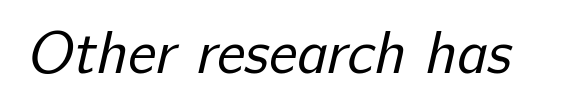
The image shows 59 px regular-weight sans-serif type; set normal letter spacing, not underlined; low stroke contrast and a medium x-height.
